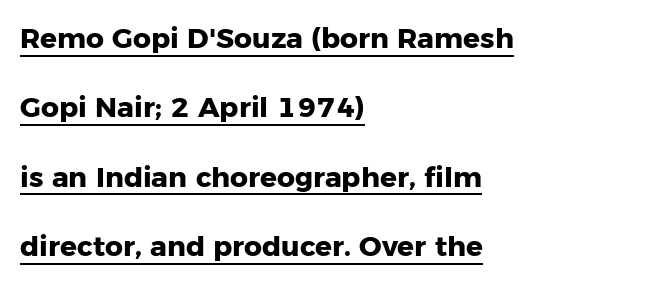
Q: Is the text bold? A: Yes.
Q: Is the text italic (slanted)? A: No, it is upright.
Q: Is the typeface a serif or a sans-serif typeface? A: Sans-serif.
Q: Is the text underlined? A: Yes.
Q: How is the paragraph aligned? A: Left-aligned.
Q: Is the spacing between letters normal or unusually wide? A: Normal.
Q: Is the spacing between lines tight, normal or loose? A: Loose.
Q: Width (condensed, normal, or wide)? A: Normal.
Q: Stroke contrast? A: Low.
Q: x-height? A: Medium.
Q: Monospaced? A: No.
